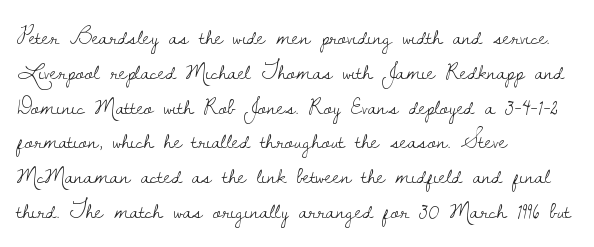
The image shows 24 px text type; set left-aligned, normal line spacing (1.45x), normal letter spacing, not underlined.
